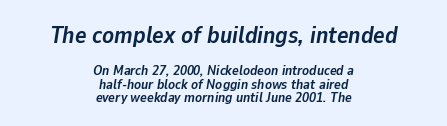
{"italic": "yes", "lean": "right", "slant_degrees": 9, "bold": "yes", "underline": "no", "align": "center", "line_spacing": "tight", "line_spacing_ratio": 0.96, "letter_spacing": "normal", "letter_spacing_em": 0.0, "larger_block": "first", "size_ratio": 1.71, "glyph_px": 24}
